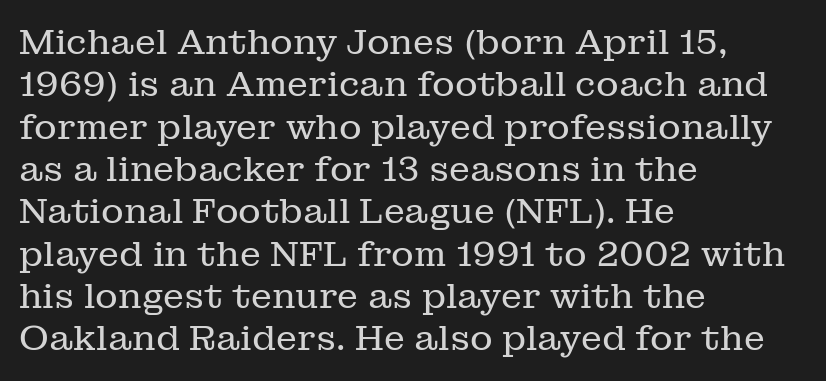
Q: Is the text bold? A: No.
Q: Is the text italic (slanted)? A: No, it is upright.
Q: Is the typeface a serif or a sans-serif typeface? A: Serif.
Q: Is the text underlined? A: No.
Q: How is the paragraph aligned? A: Left-aligned.
Q: Is the spacing between letters normal or unusually wide? A: Normal.
Q: Width (condensed, normal, or wide)? A: Normal.
Q: Stroke contrast? A: Low.
Q: x-height? A: Medium.
Q: Monospaced? A: No.
